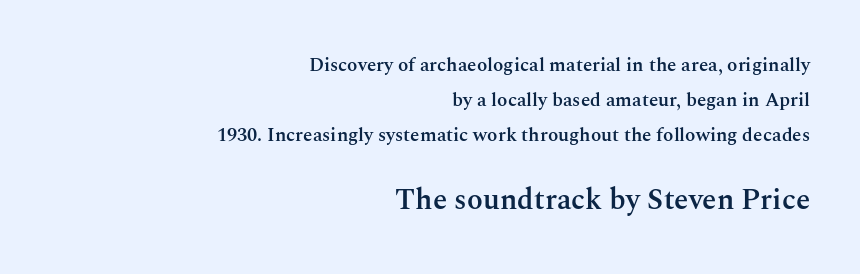
Q: Is the text bold? A: Semi-bold.
Q: Is the text italic (slanted)? A: No, it is upright.
Q: Is the typeface a serif or a sans-serif typeface? A: Serif.
Q: Is the text underlined? A: No.
Q: How is the paragraph aligned? A: Right-aligned.
Q: Is the spacing between letters normal or unusually wide? A: Normal.
Q: Which block of text is set in a larger size, the first (top) or the second (bottom)? A: The second (bottom) one.
Q: Width (condensed, normal, or wide)? A: Normal.
Q: Stroke contrast? A: Medium.
Q: x-height? A: Medium.
Q: Monospaced? A: No.
